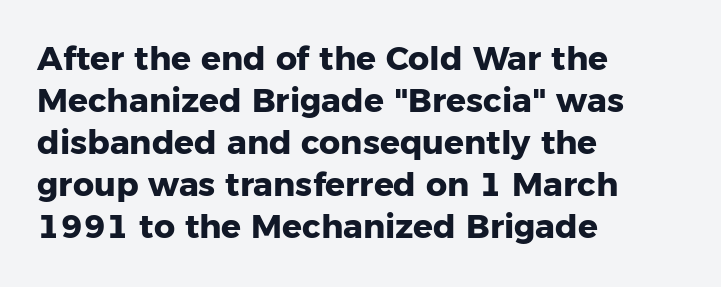
Q: Is the text bold? A: Yes.
Q: Is the text italic (slanted)? A: No, it is upright.
Q: Is the typeface a serif or a sans-serif typeface? A: Sans-serif.
Q: Is the text underlined? A: No.
Q: How is the paragraph aligned? A: Left-aligned.
Q: Is the spacing between letters normal or unusually wide? A: Normal.
Q: Is the spacing between lines tight, normal or loose? A: Normal.
Q: Width (condensed, normal, or wide)? A: Normal.
Q: Stroke contrast? A: Low.
Q: x-height? A: Medium.
Q: Monospaced? A: No.
